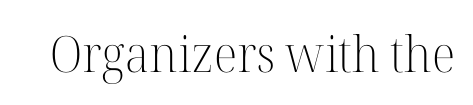
Q: Is the text bold? A: No.
Q: Is the text italic (slanted)? A: No, it is upright.
Q: Is the typeface a serif or a sans-serif typeface? A: Serif.
Q: Is the text underlined? A: No.
Q: Is the spacing between letters normal or unusually wide? A: Normal.
Q: Width (condensed, normal, or wide)? A: Normal.
Q: Stroke contrast? A: High.
Q: x-height? A: Medium.
Q: Monospaced? A: No.
